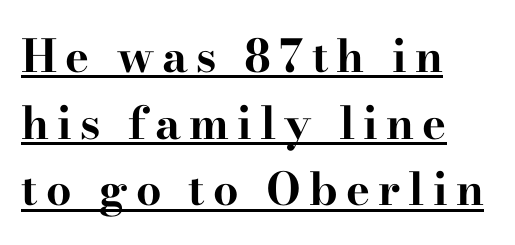
{"serif": "yes", "italic": "no", "bold": "yes", "weight": "bold", "width": "wide", "stroke_contrast": "high", "x_height": "small", "monospaced": "no", "underline": "yes", "align": "left", "line_spacing": "normal", "line_spacing_ratio": 1.48, "glyph_px": 45}
